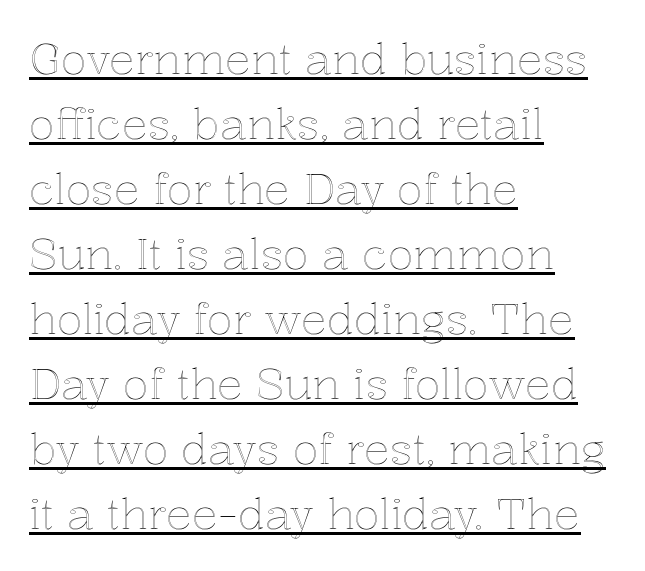
Upright lettering throughout. The gaps between neighbouring characters are ordinary and unremarkable. Character widths vary here, with narrow letters taking less room than wide ones. The lettering is marked with a stroke running underneath it. These lines sit exactly where default settings would place them. These lines stack with their left ends in a neat column.
